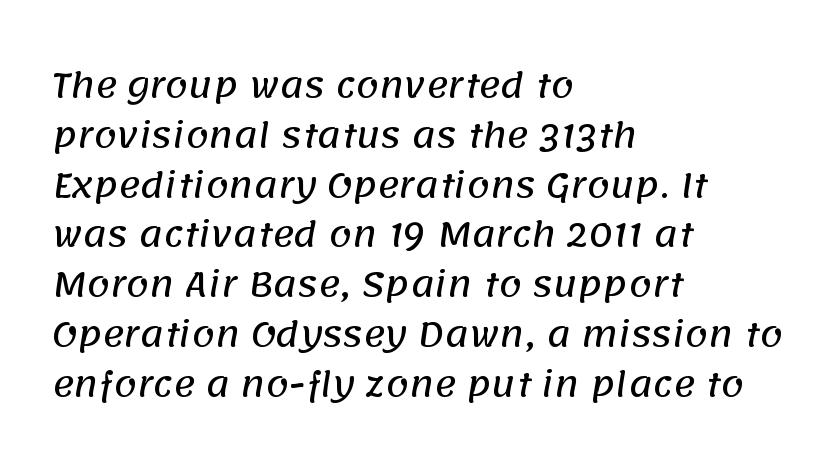
{"serif": "no", "width": "normal", "stroke_contrast": "low", "x_height": "large", "monospaced": "no", "underline": "no", "align": "left", "line_spacing": "normal", "line_spacing_ratio": 1.51, "letter_spacing": "normal", "letter_spacing_em": 0.0, "glyph_px": 33}
